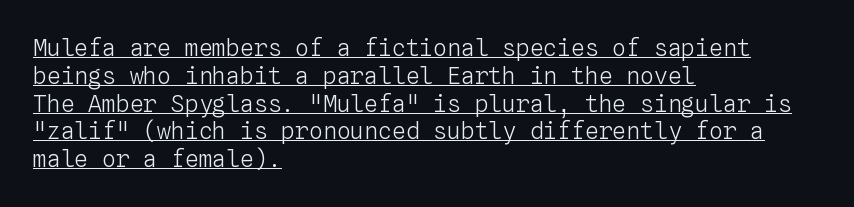
The image shows 23 px text type, upright; set left-aligned, line spacing 1.21x, normal letter spacing, underlined.
